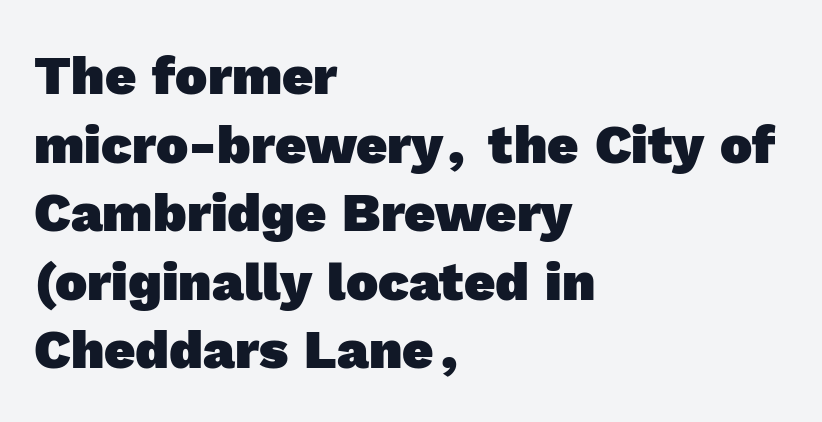
The image shows 54 px heavy sans-serif type; set left-aligned, normal line spacing (1.27x), normal letter spacing, not underlined; a medium x-height.
